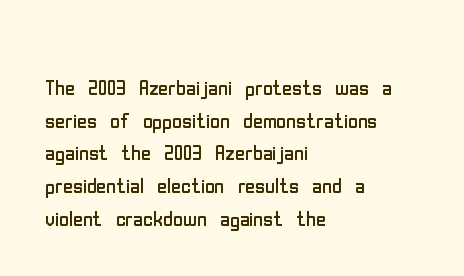
The image shows 27 px text type, upright; set left-aligned, line spacing 1.21x, normal letter spacing, not underlined.
